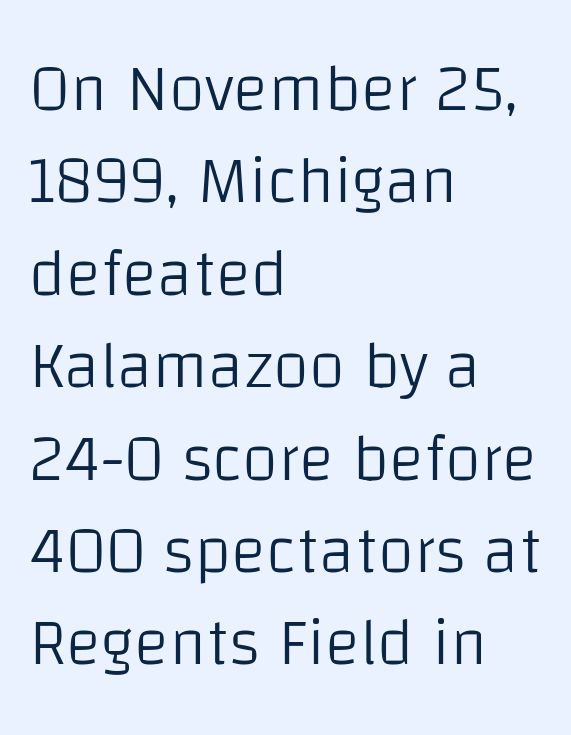
The image shows 66 px light sans-serif type, upright; set left-aligned, normal line spacing (1.4x), normal letter spacing, not underlined; low stroke contrast and a large x-height.
